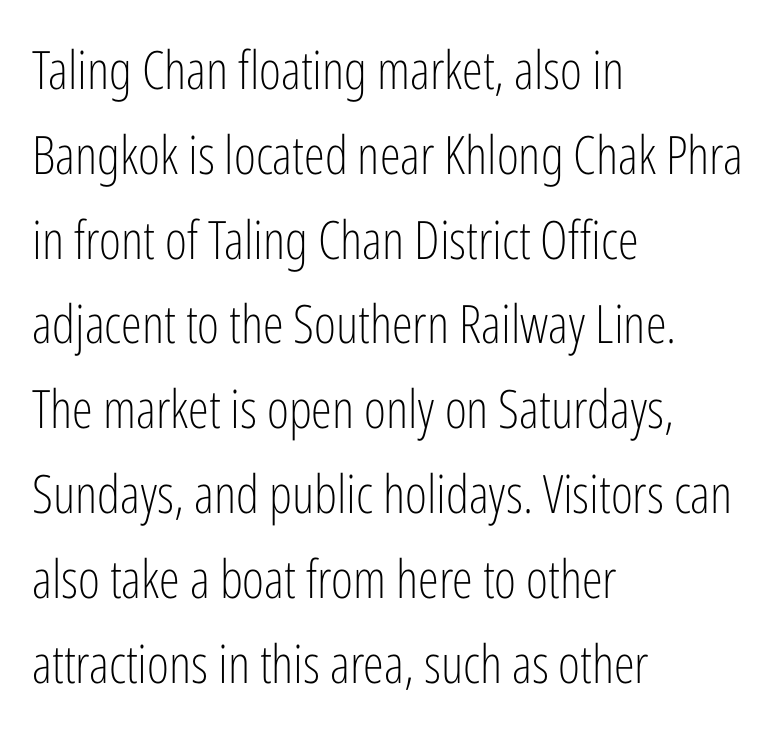
The image shows 53 px light, condensed sans-serif type, upright; set left-aligned, normal line spacing (1.6x), normal letter spacing, not underlined; low stroke contrast and a medium x-height.
